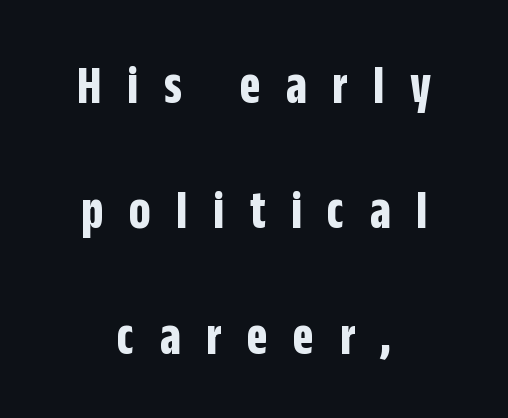
The glyphs in this specimen are sans serif. Type without underlining. Summary of weight: heavy, a full bold. Line starts and ends both wander, symmetrically. Short note: letters widely spaced.
